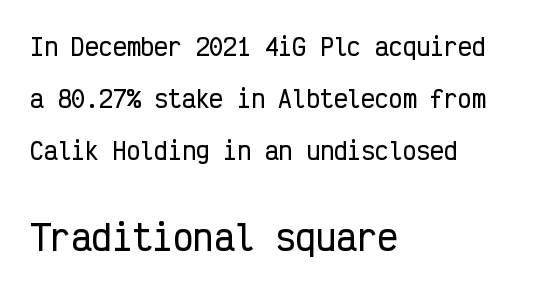
Each row of text sits above clean, open space. Scale increases going downward across the two blocks. Letterform terminals end flat and unadorned throughout the passage. Line starts are locked; line ends wander.
